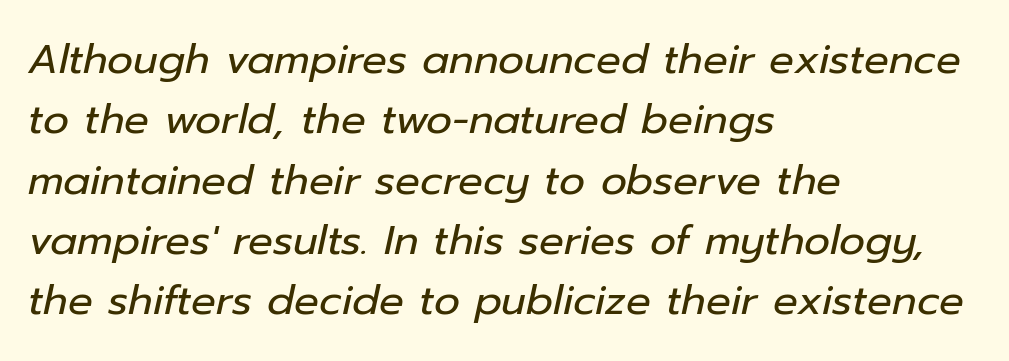
Q: Is the text bold? A: No.
Q: Is the text italic (slanted)? A: Yes, it leans right by about 12 degrees.
Q: Is the text underlined? A: No.
Q: How is the paragraph aligned? A: Left-aligned.
Q: Is the spacing between letters normal or unusually wide? A: Normal.
Q: Is the spacing between lines tight, normal or loose? A: Normal.
Q: Width (condensed, normal, or wide)? A: Normal.
Q: Stroke contrast? A: Low.
Q: x-height? A: Medium.
Q: Monospaced? A: No.
